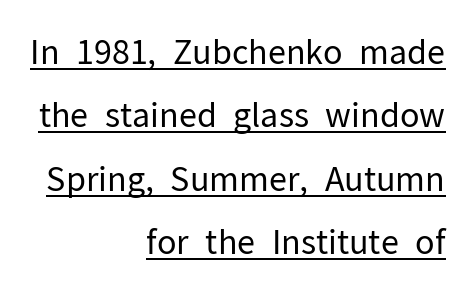
The image shows 33 px regular-weight sans-serif type, upright; set right-aligned, loose line spacing (1.92x), normal letter spacing, underlined; low stroke contrast and a medium x-height.
